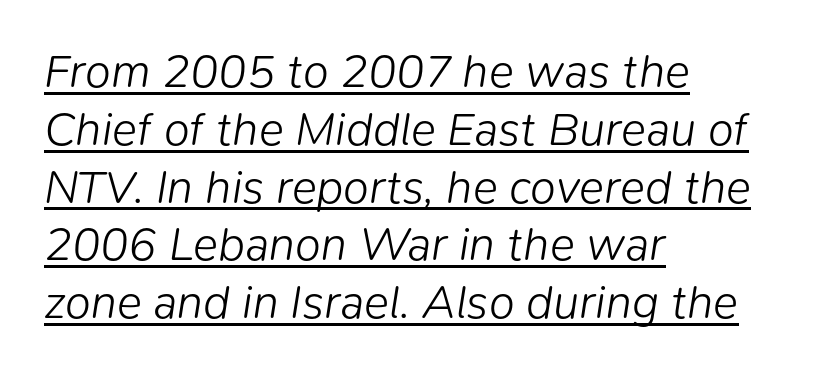
Q: Is the text bold? A: No.
Q: Is the text italic (slanted)? A: Yes, it leans right by about 9 degrees.
Q: Is the text underlined? A: Yes.
Q: How is the paragraph aligned? A: Left-aligned.
Q: Is the spacing between letters normal or unusually wide? A: Normal.
Q: Width (condensed, normal, or wide)? A: Normal.
Q: Stroke contrast? A: Low.
Q: x-height? A: Medium.
Q: Monospaced? A: No.
